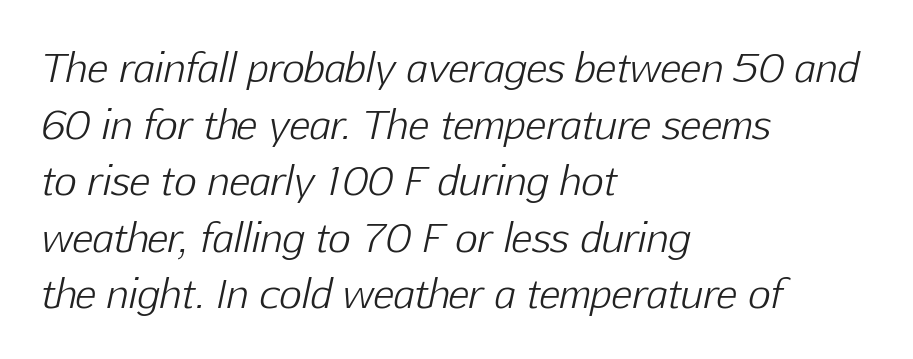
{"italic": "yes", "lean": "right", "slant_degrees": 12, "bold": "no", "weight": "light", "width": "normal", "stroke_contrast": "low", "x_height": "medium", "monospaced": "no", "underline": "no", "align": "left", "line_spacing": "normal", "line_spacing_ratio": 1.45, "letter_spacing": "normal", "letter_spacing_em": 0.0, "glyph_px": 39}
